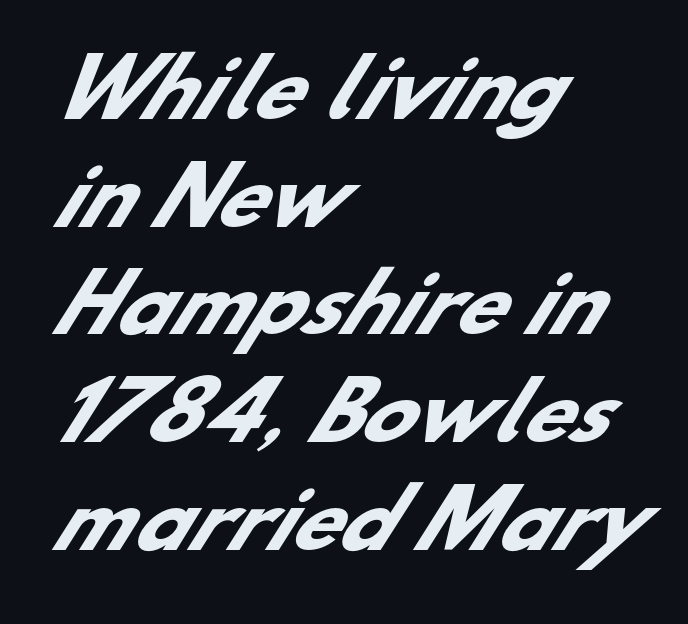
{"serif": "no", "bold": "yes", "weight": "heavy", "width": "normal", "stroke_contrast": "low", "x_height": "small", "monospaced": "no", "underline": "no", "align": "left", "line_spacing": "normal", "line_spacing_ratio": 1.38, "letter_spacing": "normal", "letter_spacing_em": 0.0, "glyph_px": 78}
